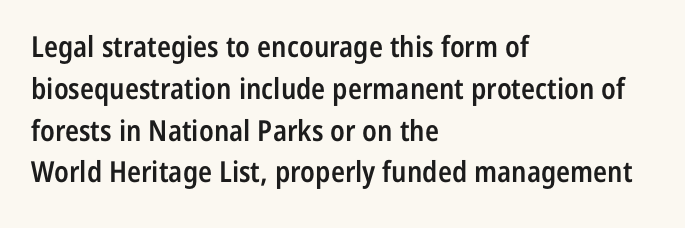
Q: Is the text bold? A: Semi-bold.
Q: Is the text italic (slanted)? A: No, it is upright.
Q: Is the typeface a serif or a sans-serif typeface? A: Sans-serif.
Q: Is the text underlined? A: No.
Q: How is the paragraph aligned? A: Left-aligned.
Q: Is the spacing between letters normal or unusually wide? A: Normal.
Q: Is the spacing between lines tight, normal or loose? A: Normal.
Q: Width (condensed, normal, or wide)? A: Condensed.
Q: Stroke contrast? A: Low.
Q: x-height? A: Medium.
Q: Monospaced? A: No.
